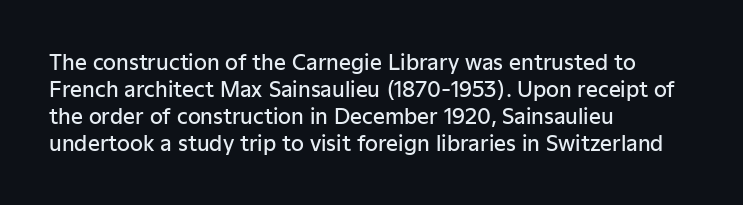
{"italic": "no", "bold": "semi", "underline": "no", "align": "left", "line_spacing": "normal", "line_spacing_ratio": 1.28, "letter_spacing": "normal", "letter_spacing_em": 0.0, "glyph_px": 21}
